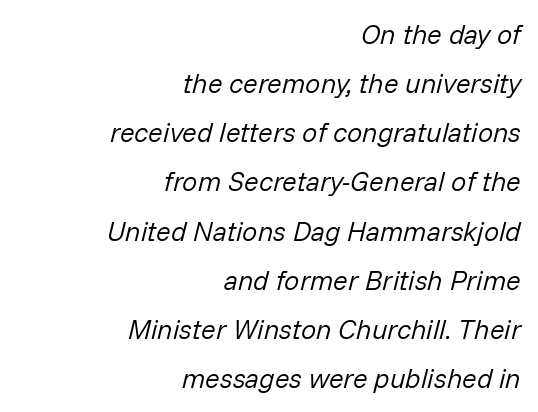
Q: Is the text bold? A: No.
Q: Is the text italic (slanted)? A: Yes, it leans right by about 14 degrees.
Q: Is the text underlined? A: No.
Q: How is the paragraph aligned? A: Right-aligned.
Q: Is the spacing between letters normal or unusually wide? A: Normal.
